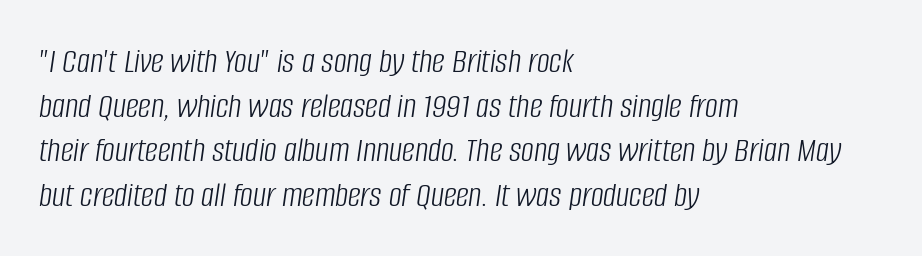
The image shows 36 px light, condensed type, italic (leaning right); set left-aligned, line spacing 1.24x, normal letter spacing, not underlined; low stroke contrast and a large x-height.
